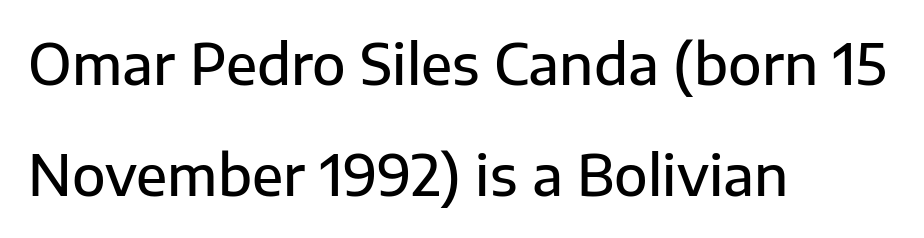
The image shows 55 px semibold sans-serif type, upright; set left-aligned, loose line spacing (2.02x), normal letter spacing, not underlined; low stroke contrast and a medium x-height.
